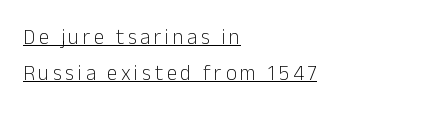
You can tell it's not italic because the verticals are truly vertical. The paragraph shown leans on its left margin. Underline: present. The face looks like a standard text weight, possibly lighter.
